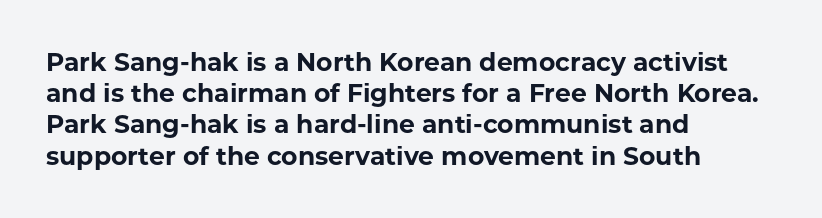
Caption: standard tracking, unaltered. Weight: bold. Line beginnings align vertically; line endings do not. The type sits square on the baseline with zero lean.
